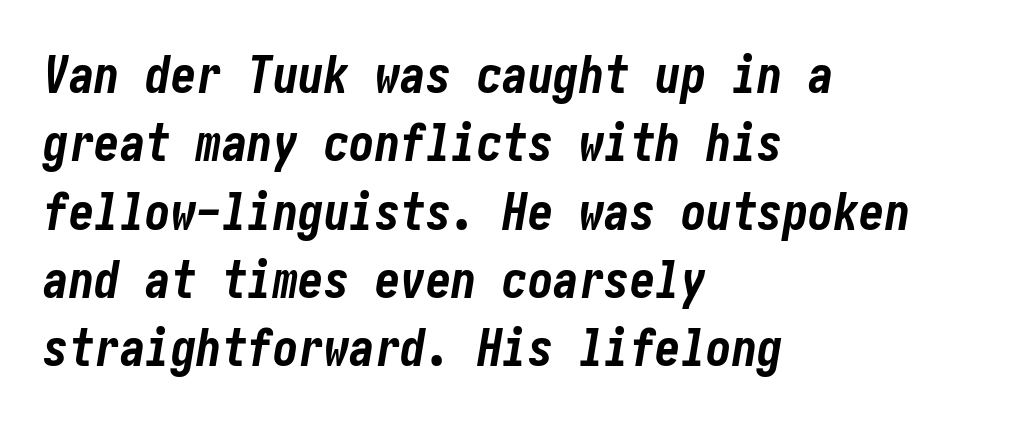
Q: Is the text bold? A: Yes.
Q: Is the text italic (slanted)? A: Yes, it leans right by about 10 degrees.
Q: Is the text underlined? A: No.
Q: How is the paragraph aligned? A: Left-aligned.
Q: Is the spacing between letters normal or unusually wide? A: Normal.
Q: Is the spacing between lines tight, normal or loose? A: Normal.
Q: Width (condensed, normal, or wide)? A: Condensed.
Q: Stroke contrast? A: Low.
Q: x-height? A: Medium.
